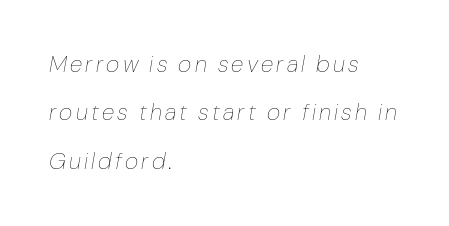
The image shows 23 px text type, italic (leaning right); set left-aligned, loose line spacing (2.1x), not underlined.
